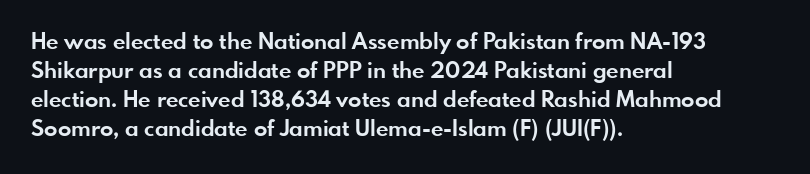
The image shows 22 px bold type, upright; set left-aligned, normal line spacing (1.32x), normal letter spacing, not underlined.
